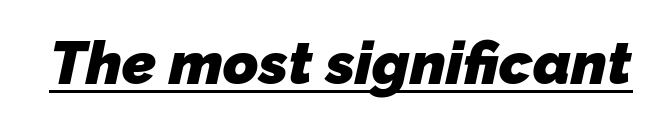
The lettering is marked with a stroke running underneath it. Note: no serifs on the glyphs. Proportional: the letters do not fall into vertical columns. The glyphs have the mass of a bold cut. You could call the tracking neutral — neither tight nor loose.
